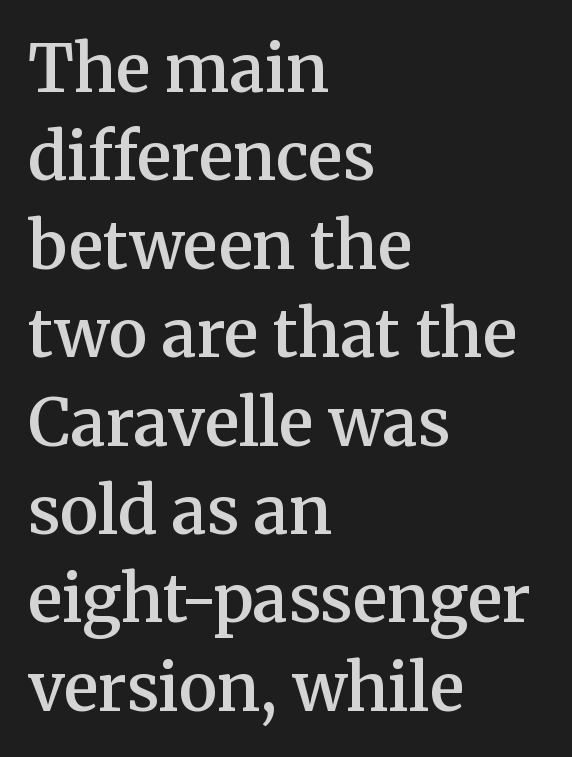
{"serif": "yes", "italic": "no", "bold": "semi", "weight": "semibold", "width": "normal", "stroke_contrast": "medium", "x_height": "medium", "monospaced": "no", "underline": "no", "align": "left", "line_spacing": "normal", "line_spacing_ratio": 1.36, "letter_spacing": "normal", "letter_spacing_em": 0.0, "glyph_px": 65}
